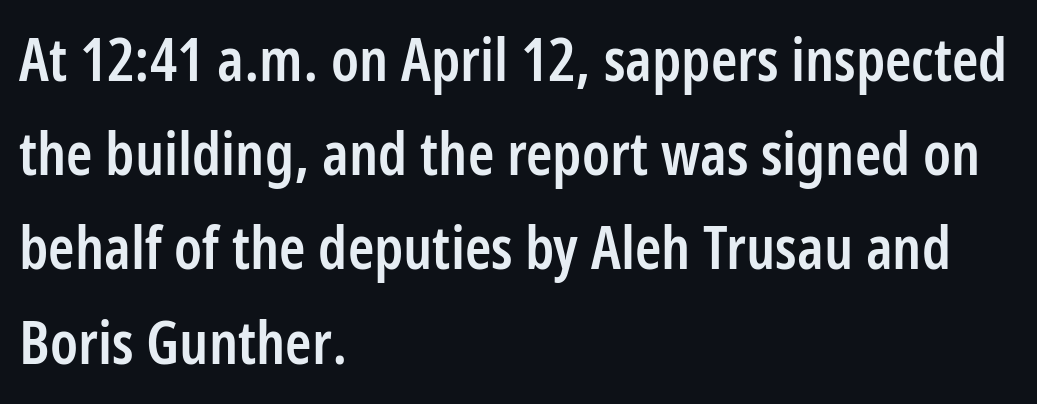
Q: Is the text bold? A: Semi-bold.
Q: Is the text italic (slanted)? A: No, it is upright.
Q: Is the typeface a serif or a sans-serif typeface? A: Sans-serif.
Q: Is the text underlined? A: No.
Q: How is the paragraph aligned? A: Left-aligned.
Q: Is the spacing between letters normal or unusually wide? A: Normal.
Q: Is the spacing between lines tight, normal or loose? A: Normal.
Q: Width (condensed, normal, or wide)? A: Condensed.
Q: Stroke contrast? A: Low.
Q: x-height? A: Medium.
Q: Monospaced? A: No.
